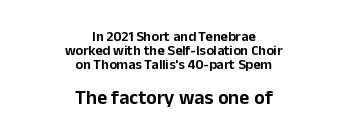
Q: Is the text italic (slanted)? A: No, it is upright.
Q: Is the text underlined? A: No.
Q: How is the paragraph aligned? A: Centered.
Q: Is the spacing between letters normal or unusually wide? A: Normal.
Q: Is the spacing between lines tight, normal or loose? A: Tight.
Q: Which block of text is set in a larger size, the first (top) or the second (bottom)? A: The second (bottom) one.
